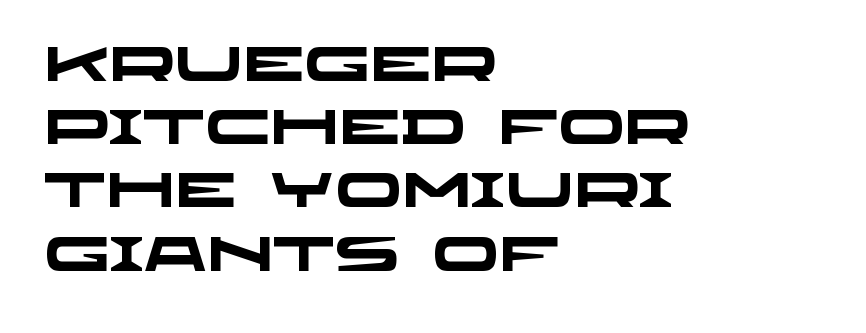
Strong, thick strokes mark this as bold type. Quick note: interline space is typical. Here the glyphs are tracked normally, forming tight word shapes. To sum up the face: it is a sans, with no serifs. A clean baseline with only descenders dipping below it. Reading down the block, your eye returns to a fixed left position each line.
